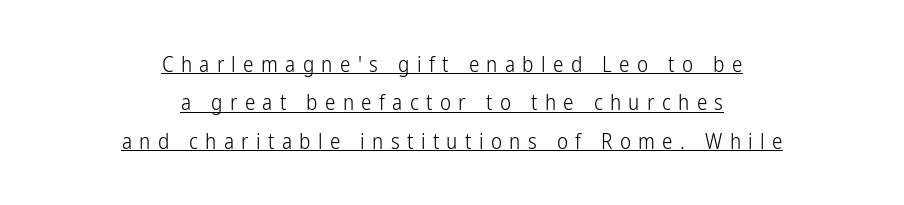
{"italic": "no", "bold": "no", "underline": "yes", "align": "center", "line_spacing_ratio": 1.83, "letter_spacing": "wide", "letter_spacing_em": 0.35, "glyph_px": 21}
